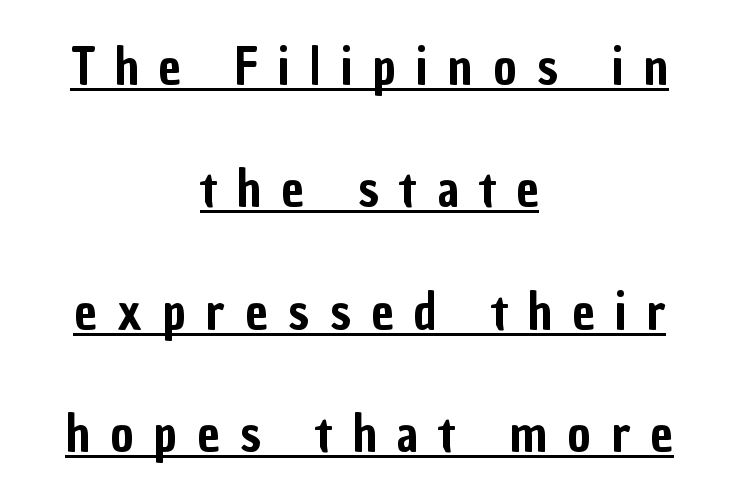
Q: Is the text italic (slanted)? A: No, it is upright.
Q: Is the typeface a serif or a sans-serif typeface? A: Sans-serif.
Q: Is the text underlined? A: Yes.
Q: How is the paragraph aligned? A: Centered.
Q: Is the spacing between letters normal or unusually wide? A: Unusually wide.
Q: Is the spacing between lines tight, normal or loose? A: Loose.
Q: Width (condensed, normal, or wide)? A: Condensed.
Q: Stroke contrast? A: Low.
Q: x-height? A: Medium.
Q: Monospaced? A: No.
